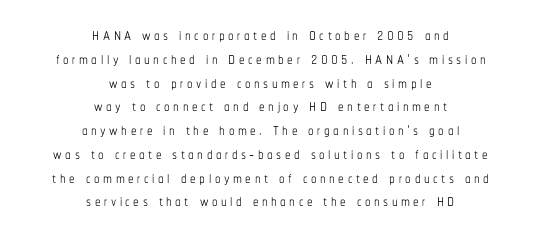
Q: Is the text bold? A: No.
Q: Is the text italic (slanted)? A: No, it is upright.
Q: Is the text underlined? A: No.
Q: How is the paragraph aligned? A: Centered.
Q: Is the spacing between lines tight, normal or loose? A: Tight.
